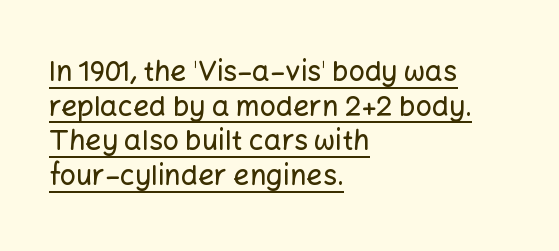
Q: Is the text italic (slanted)? A: No, it is upright.
Q: Is the typeface a serif or a sans-serif typeface? A: Sans-serif.
Q: Is the text underlined? A: Yes.
Q: How is the paragraph aligned? A: Left-aligned.
Q: Is the spacing between letters normal or unusually wide? A: Normal.
Q: Width (condensed, normal, or wide)? A: Normal.
Q: Stroke contrast? A: Low.
Q: x-height? A: Medium.
Q: Monospaced? A: No.
